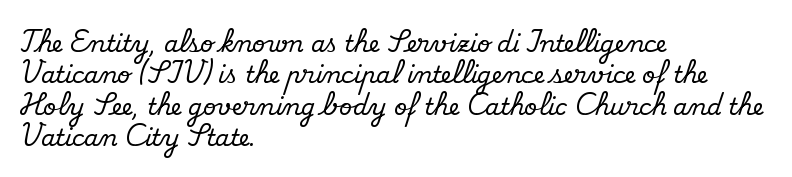
{"underline": "no", "align": "left", "line_spacing": "normal", "line_spacing_ratio": 1.36, "letter_spacing": "normal", "letter_spacing_em": 0.0, "glyph_px": 23}
